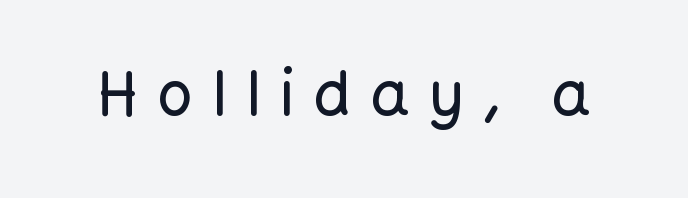
Q: Is the text italic (slanted)? A: No, it is upright.
Q: Is the typeface a serif or a sans-serif typeface? A: Sans-serif.
Q: Is the text underlined? A: No.
Q: Is the spacing between letters normal or unusually wide? A: Unusually wide.
Q: Width (condensed, normal, or wide)? A: Normal.
Q: Stroke contrast? A: Low.
Q: x-height? A: Medium.
Q: Monospaced? A: No.
